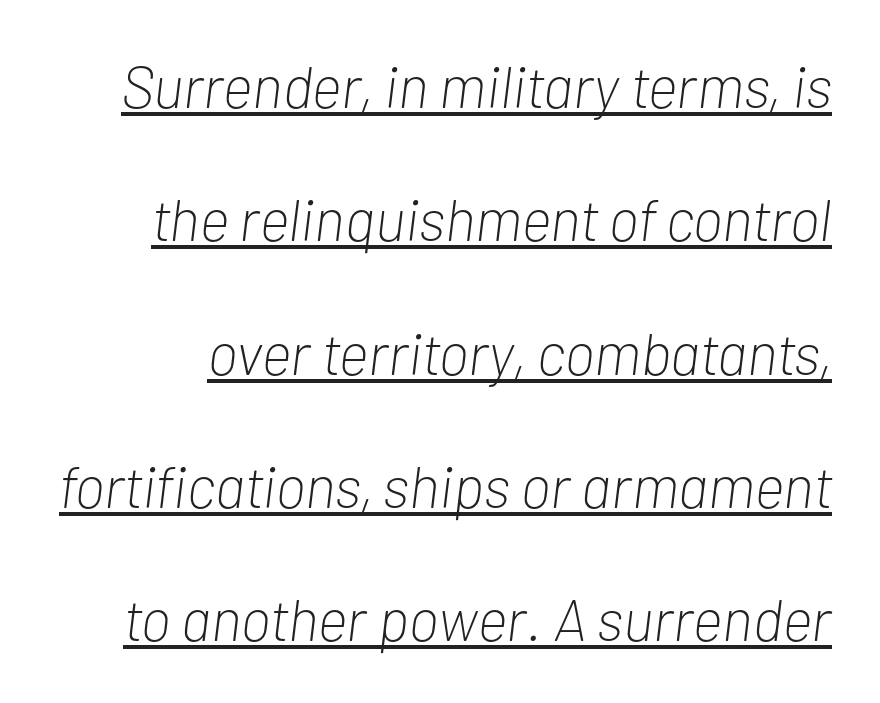
This sample has the flowing, uneven cadence of proportional lettering. Students, observe the line beneath the letters — that is underlining. A great deal of white space separates one row of letters from the next. This rendering leaves character spacing at its baseline value. The whole block is typeset with a tilt.
